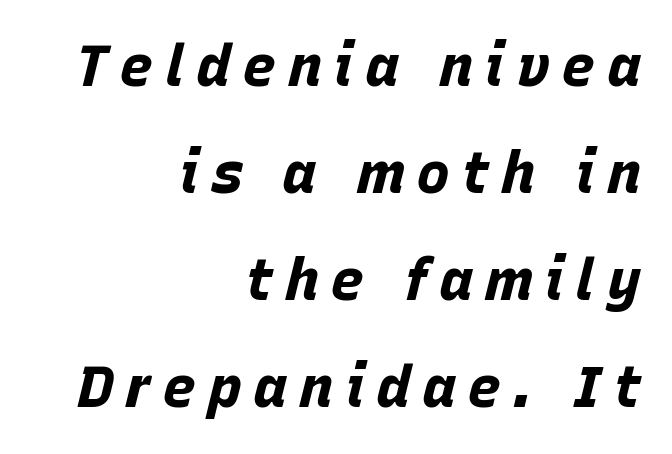
Look at the tracking — it's clearly loosened, letters drifting apart. This rendering uses right alignment, leaving the left contour irregular. A typesetter would call this proportional, since set widths differ per character. Honestly, there is no underline to notice here at all.
